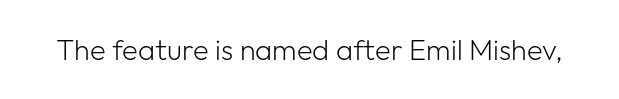
{"serif": "no", "italic": "no", "bold": "no", "weight": "light", "width": "normal", "stroke_contrast": "low", "x_height": "medium", "monospaced": "no", "underline": "no", "letter_spacing": "normal", "letter_spacing_em": 0.0, "glyph_px": 29}
